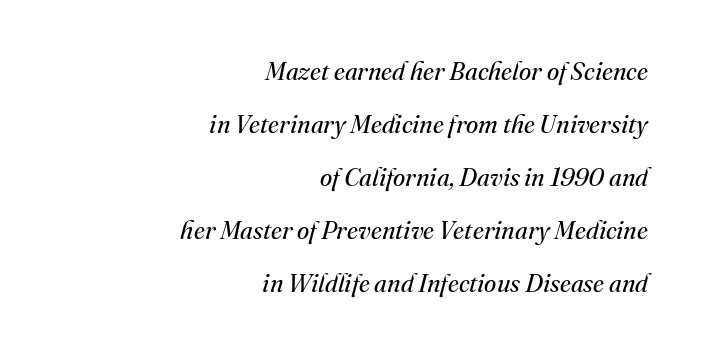
{"italic": "yes", "lean": "right", "slant_degrees": 16, "bold": "no", "underline": "no", "align": "right", "line_spacing": "loose", "line_spacing_ratio": 2.12, "letter_spacing": "normal", "letter_spacing_em": 0.0, "glyph_px": 25}
